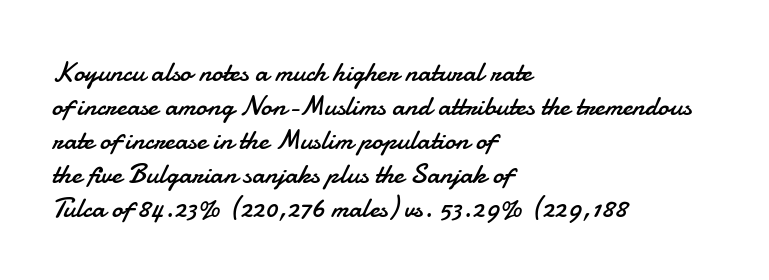
{"serif": "no", "bold": "no", "weight": "regular", "width": "normal", "stroke_contrast": "low", "x_height": "small", "monospaced": "no", "underline": "no", "align": "left", "line_spacing_ratio": 1.21, "letter_spacing": "normal", "letter_spacing_em": 0.0, "glyph_px": 28}
